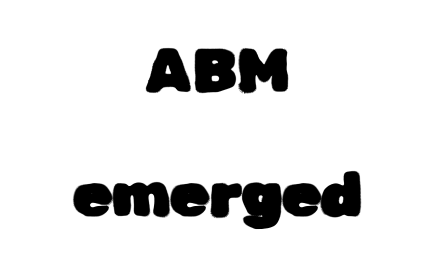
{"serif": "no", "italic": "no", "width": "normal", "stroke_contrast": "low", "x_height": "medium", "monospaced": "no", "underline": "no", "align": "center", "line_spacing": "loose", "line_spacing_ratio": 2.0, "letter_spacing": "normal", "letter_spacing_em": 0.0, "glyph_px": 62}
